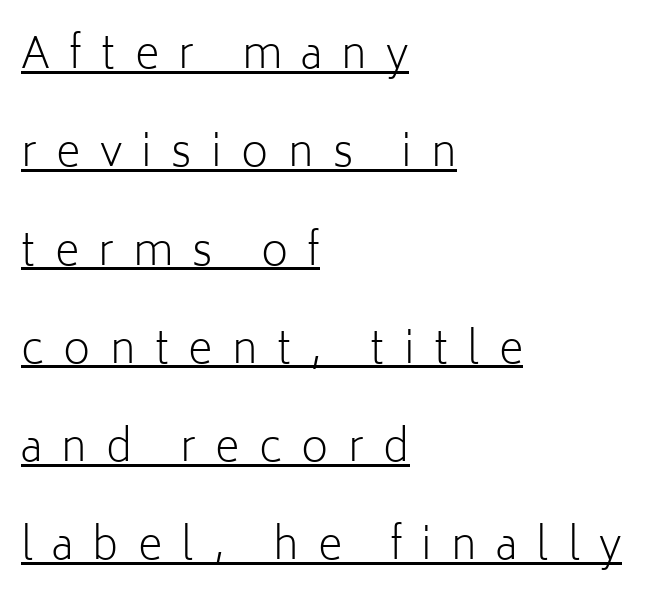
No italicization has been applied; the sample stays upright. The type is letterspaced generously, with wide tracking. Unlike a traditional serif, this face leaves its strokes unadorned. Whoever set this chose breathing room over compactness in the vertical rhythm. The lettering is marked with a stroke running underneath it.
